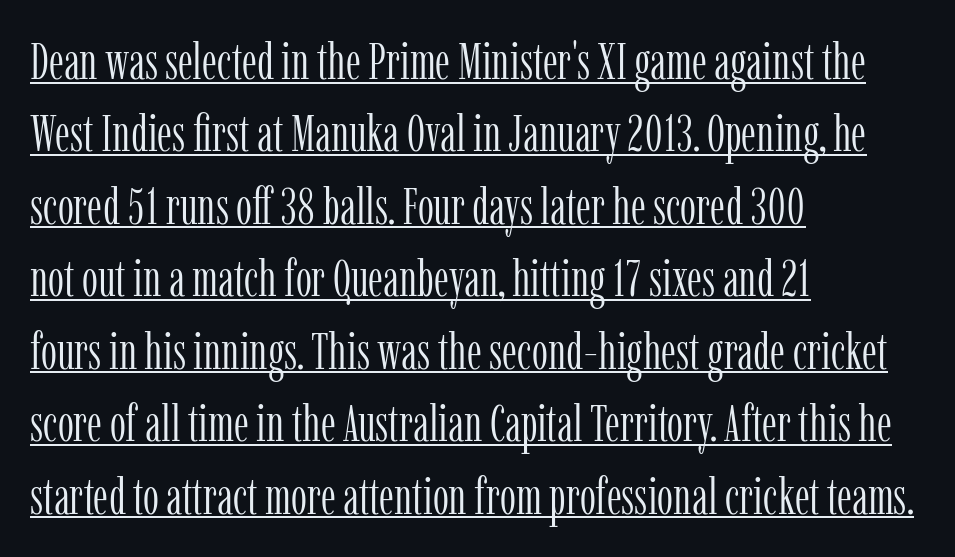
The text block is weighted toward the left margin, trailing off unevenly rightward. The specimen includes a rule beneath the text block's lines. Does the leading feel generous? No, just average. Here the designer chose a conventional face with non-uniform glyph widths.
